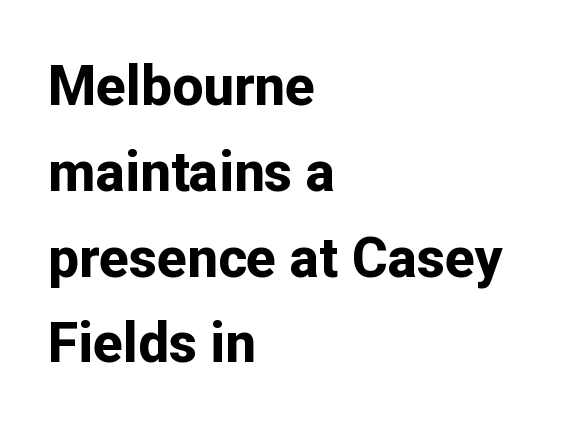
{"serif": "no", "italic": "no", "bold": "yes", "weight": "bold", "width": "normal", "stroke_contrast": "low", "x_height": "medium", "monospaced": "no", "underline": "no", "align": "left", "line_spacing": "normal", "line_spacing_ratio": 1.56, "letter_spacing": "normal", "letter_spacing_em": 0.0, "glyph_px": 55}
